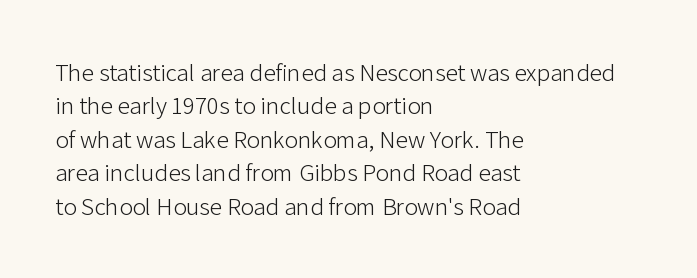
The image shows 25 px text type, upright; set left-aligned, normal line spacing (1.34x), normal letter spacing, not underlined.
